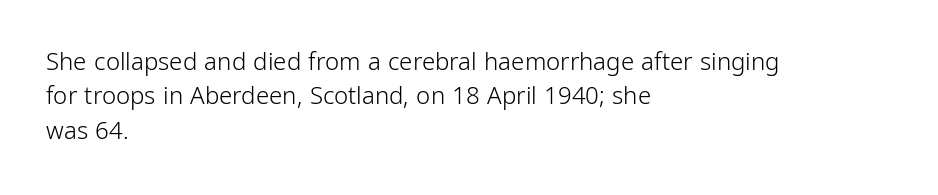
The image shows 24 px text type, upright; set left-aligned, normal line spacing (1.43x), normal letter spacing, not underlined.
